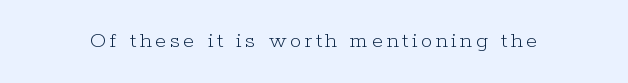
{"italic": "no", "bold": "no", "underline": "no", "glyph_px": 23}
